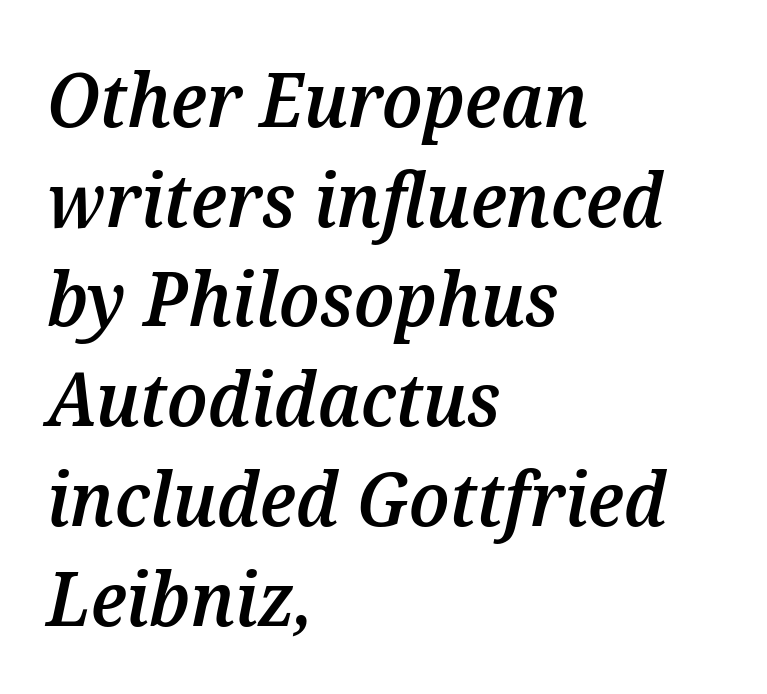
The image shows 75 px semibold type, italic (leaning right); set left-aligned, normal line spacing (1.33x), normal letter spacing, not underlined; medium stroke contrast and a medium x-height.
